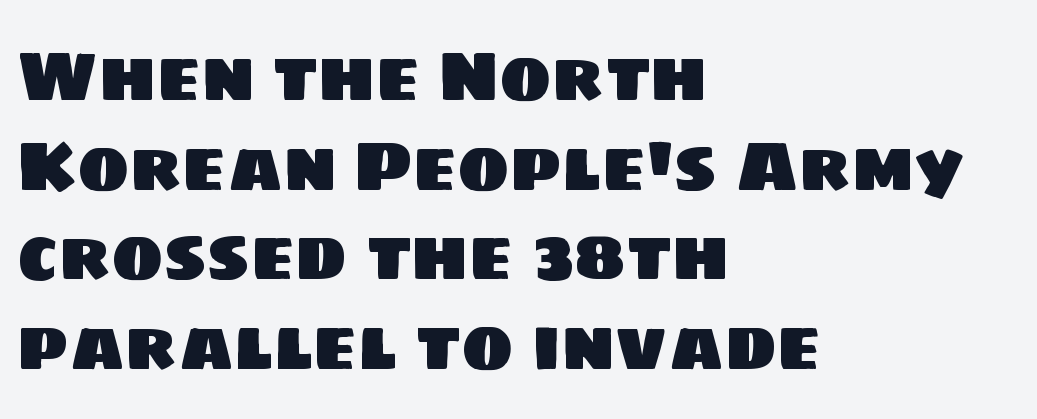
{"serif": "no", "width": "normal", "stroke_contrast": "low", "x_height": "large", "monospaced": "no", "underline": "no", "align": "left", "line_spacing": "normal", "line_spacing_ratio": 1.28, "letter_spacing": "normal", "letter_spacing_em": 0.0, "glyph_px": 70}
